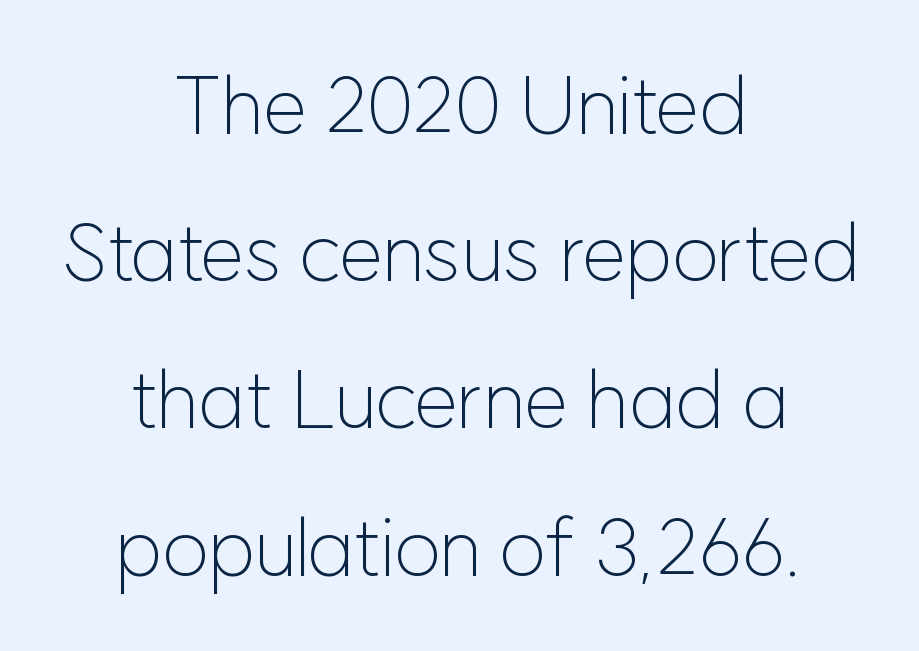
Q: Is the text bold? A: No.
Q: Is the text italic (slanted)? A: No, it is upright.
Q: Is the typeface a serif or a sans-serif typeface? A: Sans-serif.
Q: Is the text underlined? A: No.
Q: How is the paragraph aligned? A: Centered.
Q: Is the spacing between letters normal or unusually wide? A: Normal.
Q: Width (condensed, normal, or wide)? A: Normal.
Q: Stroke contrast? A: Low.
Q: x-height? A: Medium.
Q: Monospaced? A: No.
